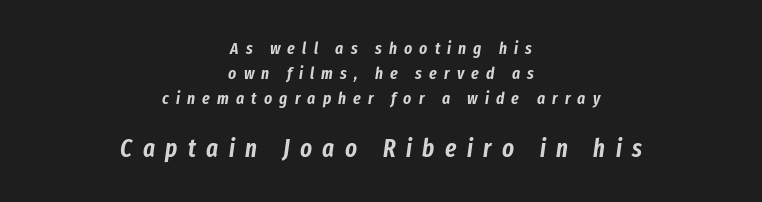
{"italic": "yes", "lean": "right", "slant_degrees": 8, "underline": "no", "align": "center", "line_spacing": "normal", "line_spacing_ratio": 1.47, "letter_spacing": "wide", "letter_spacing_em": 0.42, "larger_block": "second", "size_ratio": 1.47, "glyph_px": 25}
